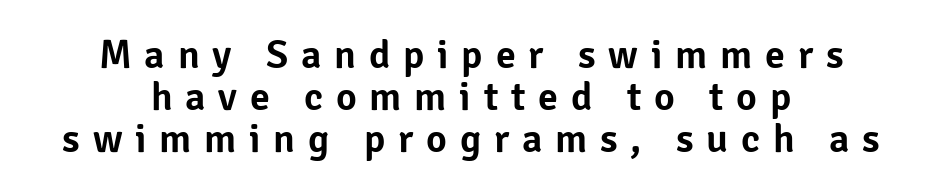
Nope, not italic — everything's standing straight. Unmarked baselines from the first word to the last. The text was rendered using a sans face with plain stroke endings. Baseline-to-baseline distance is barely more than the letter height. These lines are rendered in a variable-pitch font.
